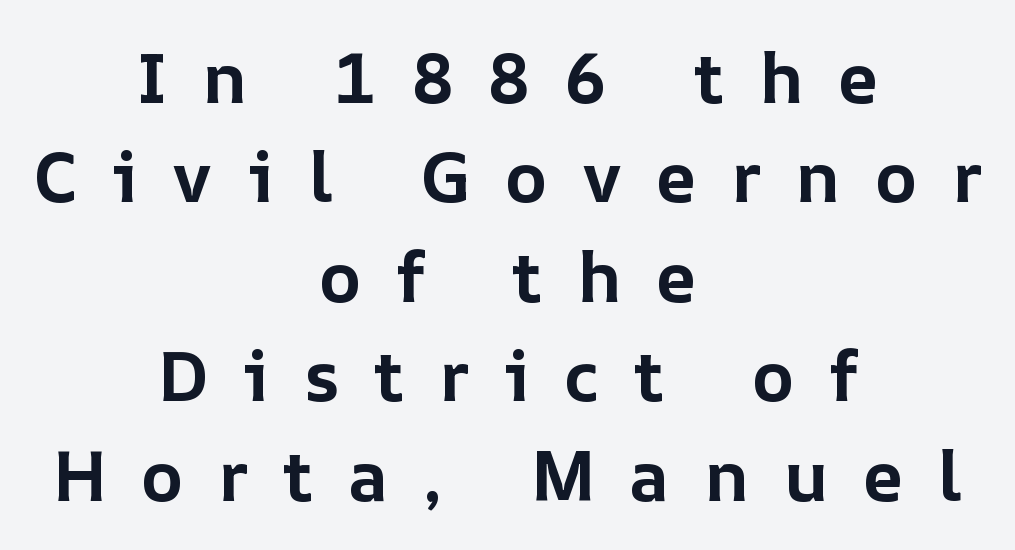
The image shows 71 px bold type, upright; set centered, normal line spacing (1.4x), unusually wide letter spacing (+0.48 em), not underlined; low stroke contrast and a medium x-height.
